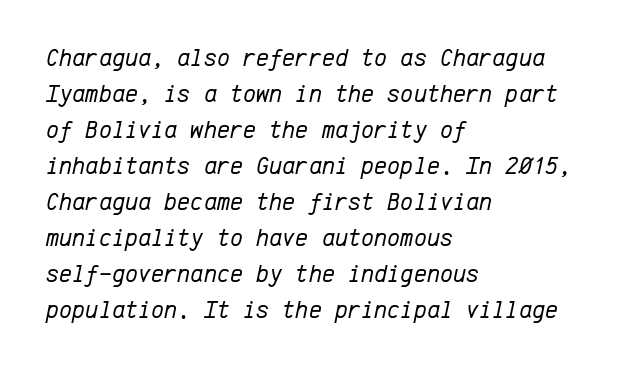
{"italic": "yes", "lean": "right", "slant_degrees": 12, "bold": "no", "underline": "no", "align": "left", "line_spacing": "normal", "line_spacing_ratio": 1.44, "letter_spacing": "normal", "letter_spacing_em": 0.0, "glyph_px": 25}
